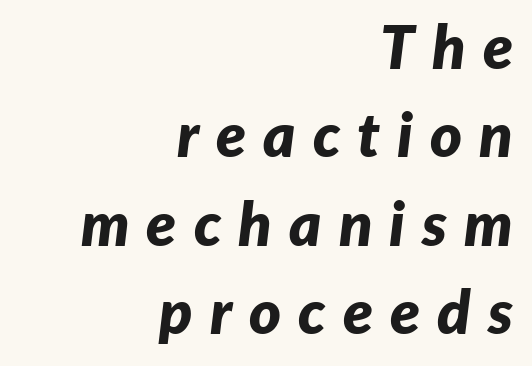
Quick note: interline space is typical. A flush-right, rag-left setting is used for this passage. Underlining? Definitely not there. The tracking jumps out immediately: characters are airy and widely separated.
